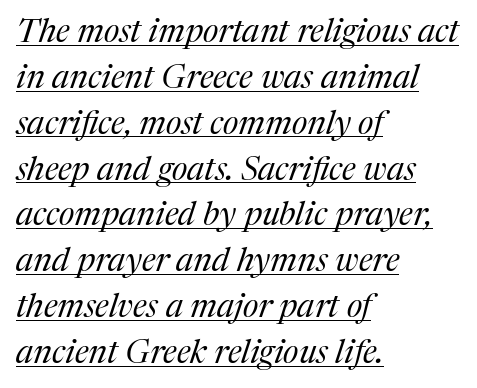
The image shows 33 px regular-weight serif type, italic (leaning right); set left-aligned, normal line spacing (1.39x), normal letter spacing, underlined; medium stroke contrast and a medium x-height.
